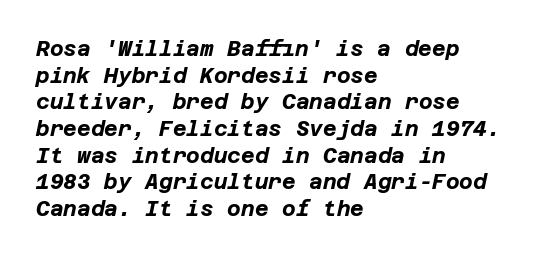
The image shows 21 px bold type, italic (leaning right); set left-aligned, normal line spacing (1.27x), normal letter spacing, not underlined.
